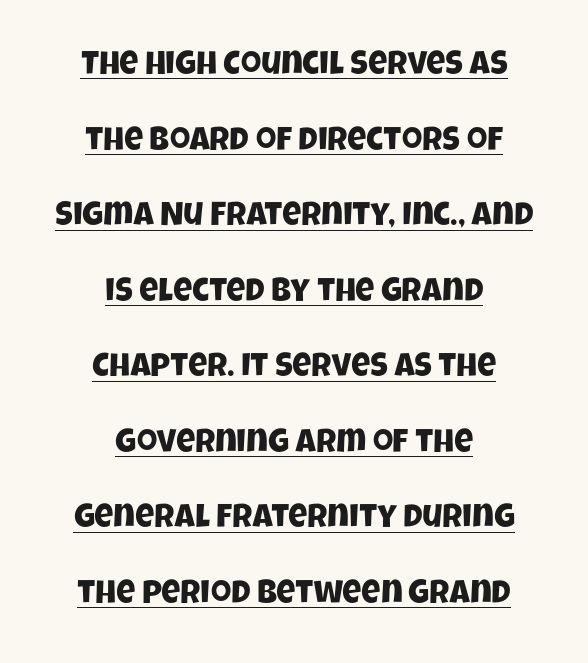
Q: Is the typeface a serif or a sans-serif typeface? A: Sans-serif.
Q: Is the text underlined? A: Yes.
Q: How is the paragraph aligned? A: Centered.
Q: Is the spacing between letters normal or unusually wide? A: Normal.
Q: Is the spacing between lines tight, normal or loose? A: Loose.
Q: Width (condensed, normal, or wide)? A: Condensed.
Q: Stroke contrast? A: Low.
Q: x-height? A: Large.
Q: Monospaced? A: No.
